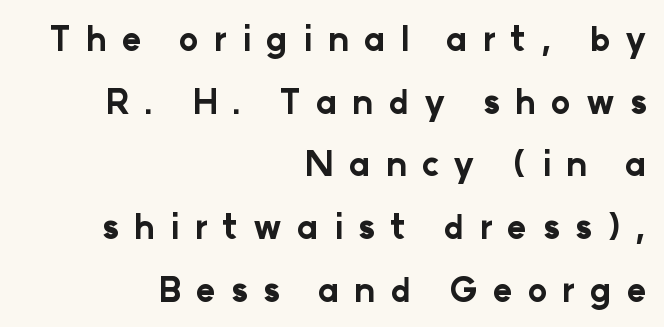
The image shows 33 px bold sans-serif type, upright; set right-aligned, loose line spacing (1.9x), unusually wide letter spacing (+0.45 em), not underlined; low stroke contrast and a medium x-height.
